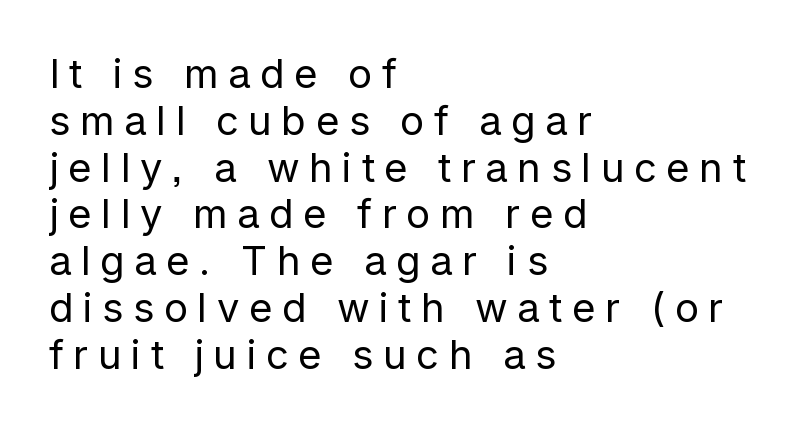
Q: Is the text bold? A: No.
Q: Is the text italic (slanted)? A: No, it is upright.
Q: Is the typeface a serif or a sans-serif typeface? A: Sans-serif.
Q: Is the text underlined? A: No.
Q: How is the paragraph aligned? A: Left-aligned.
Q: Is the spacing between letters normal or unusually wide? A: Unusually wide.
Q: Width (condensed, normal, or wide)? A: Normal.
Q: Stroke contrast? A: Low.
Q: x-height? A: Medium.
Q: Monospaced? A: No.
